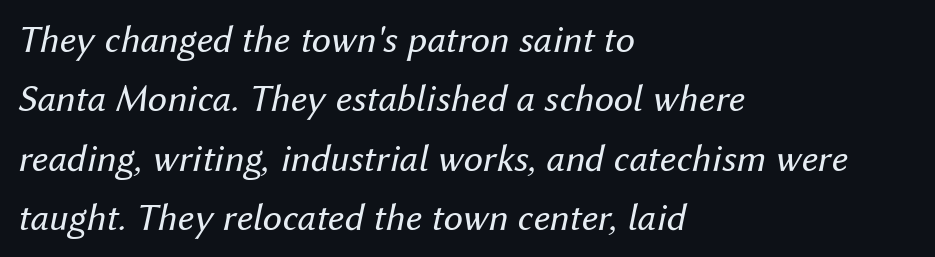
{"italic": "yes", "lean": "right", "slant_degrees": 12, "bold": "no", "weight": "regular", "width": "normal", "stroke_contrast": "medium", "x_height": "medium", "monospaced": "no", "underline": "no", "align": "left", "line_spacing": "normal", "line_spacing_ratio": 1.52, "letter_spacing": "normal", "letter_spacing_em": 0.0, "glyph_px": 39}
